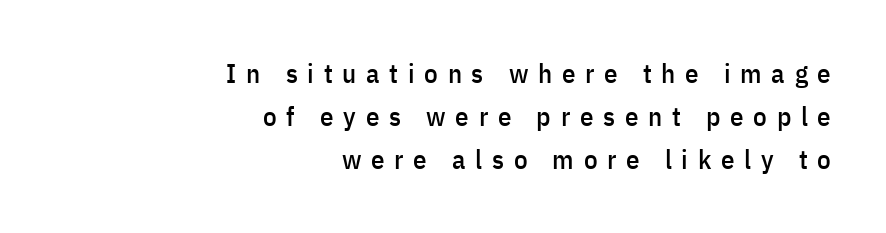
A typesetter would call this leading conventional body-copy spacing. The type sits square on the baseline with zero lean. These lines are set flush right with a ragged left edge. The rendering inserts visible extra space after every character.
